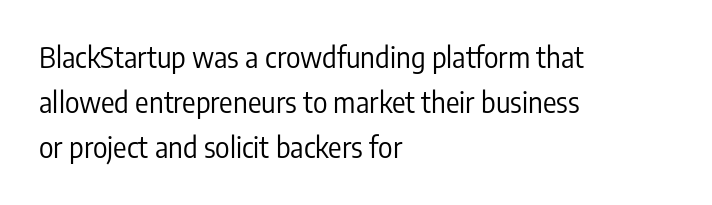
Q: Is the text bold? A: No.
Q: Is the text italic (slanted)? A: No, it is upright.
Q: Is the typeface a serif or a sans-serif typeface? A: Sans-serif.
Q: Is the text underlined? A: No.
Q: How is the paragraph aligned? A: Left-aligned.
Q: Is the spacing between letters normal or unusually wide? A: Normal.
Q: Is the spacing between lines tight, normal or loose? A: Normal.
Q: Width (condensed, normal, or wide)? A: Condensed.
Q: Stroke contrast? A: Low.
Q: x-height? A: Medium.
Q: Monospaced? A: No.
